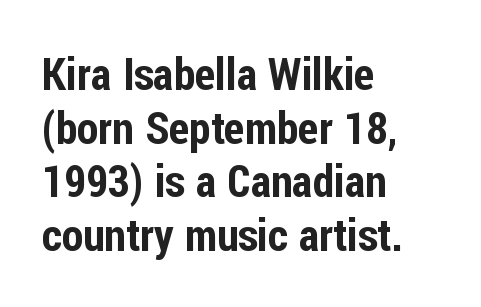
The image shows 44 px condensed sans-serif type, upright; set left-aligned, line spacing 1.22x, normal letter spacing, not underlined; low stroke contrast and a medium x-height.
